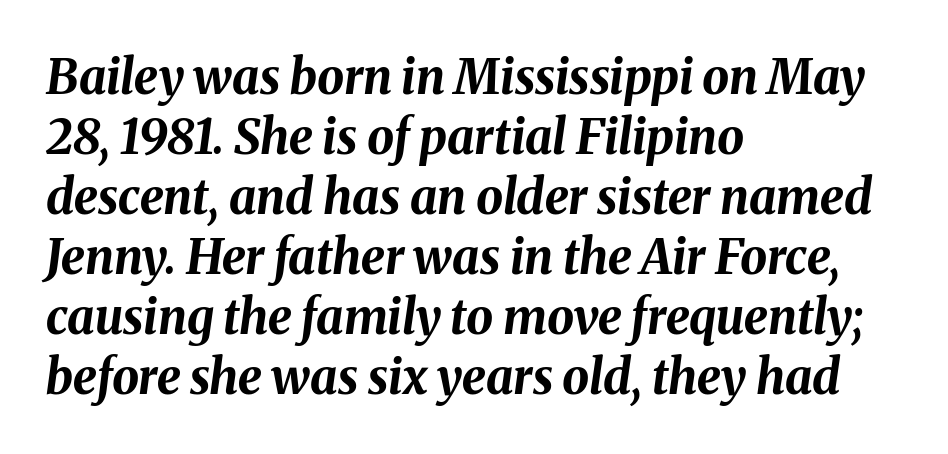
Q: Is the text bold? A: Yes.
Q: Is the text italic (slanted)? A: Yes, it leans right by about 8 degrees.
Q: Is the text underlined? A: No.
Q: How is the paragraph aligned? A: Left-aligned.
Q: Is the spacing between letters normal or unusually wide? A: Normal.
Q: Is the spacing between lines tight, normal or loose? A: Normal.
Q: Width (condensed, normal, or wide)? A: Normal.
Q: Stroke contrast? A: Medium.
Q: x-height? A: Medium.
Q: Monospaced? A: No.
